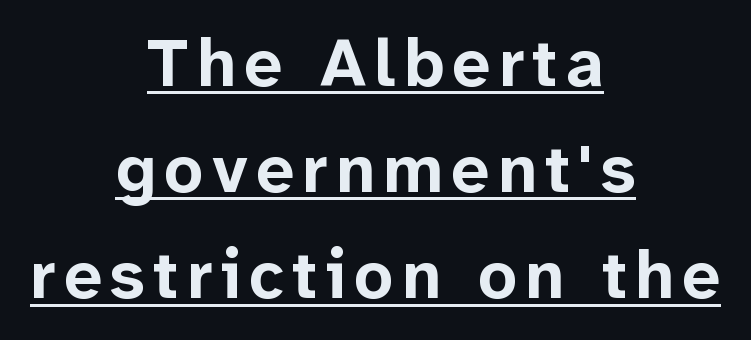
Compared with typical paragraphs, the rows here are spaced about the same. Posture: straight, roman, zero tilt. Heavy, bold letterforms. The text block is weighted toward neither margin, spreading evenly from the middle. Each letter keeps its own natural width here, so spacing adapts to shape.
